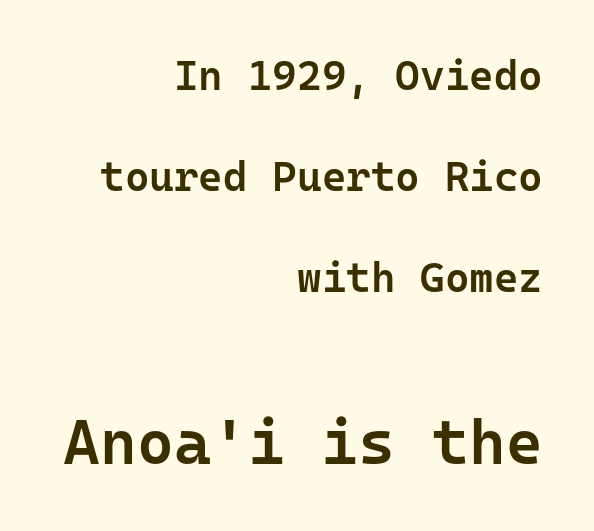
The image shows 63 px semibold sans-serif type, upright, monospaced; set right-aligned, loose line spacing (2.41x), normal letter spacing, not underlined; the second (bottom) block is 1.5x larger; low stroke contrast and a medium x-height.
